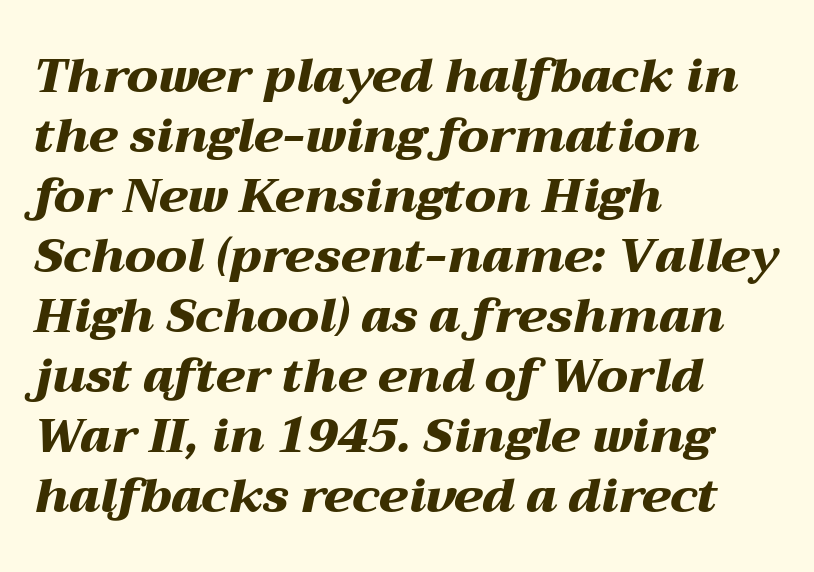
{"italic": "yes", "lean": "right", "slant_degrees": 12, "bold": "yes", "weight": "heavy", "width": "wide", "stroke_contrast": "medium", "x_height": "medium", "monospaced": "no", "underline": "no", "align": "left", "line_spacing": "normal", "line_spacing_ratio": 1.25, "letter_spacing": "normal", "letter_spacing_em": 0.0, "glyph_px": 48}
